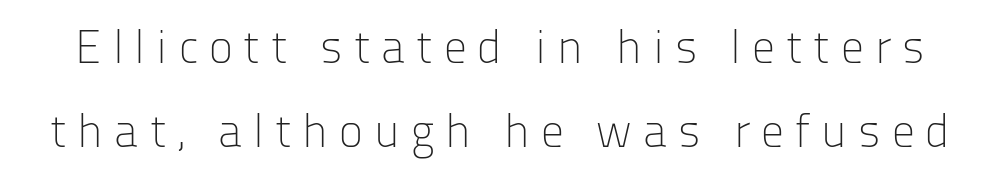
The image shows 46 px light sans-serif type, upright; set line spacing 1.83x, unusually wide letter spacing (+0.24 em), not underlined; low stroke contrast and a medium x-height.
